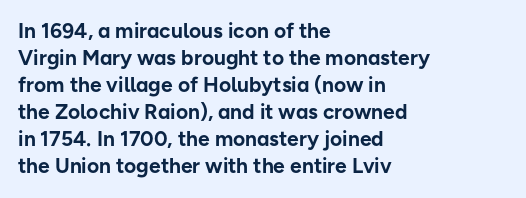
{"italic": "no", "bold": "yes", "underline": "no", "align": "left", "line_spacing": "normal", "line_spacing_ratio": 1.29, "letter_spacing": "normal", "letter_spacing_em": 0.0, "glyph_px": 21}
